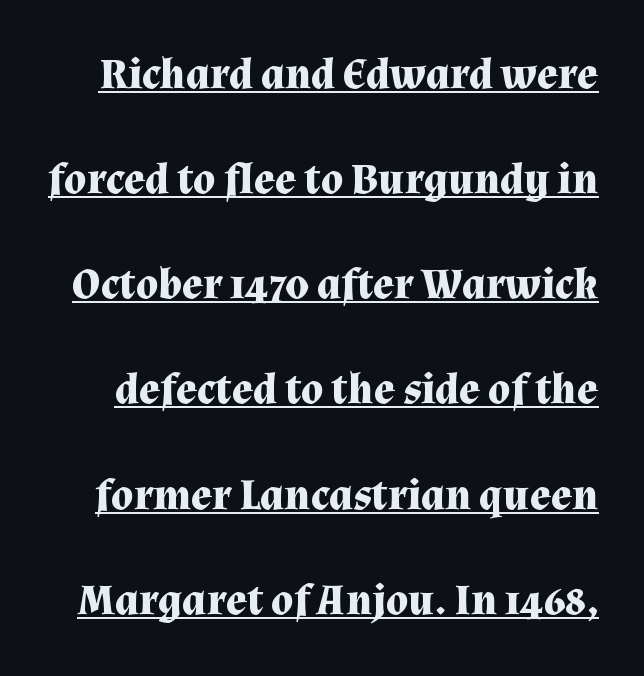
{"serif": "yes", "italic": "no", "bold": "yes", "weight": "bold", "width": "normal", "stroke_contrast": "medium", "x_height": "medium", "monospaced": "no", "underline": "yes", "line_spacing": "loose", "line_spacing_ratio": 2.39, "letter_spacing": "normal", "letter_spacing_em": 0.0, "glyph_px": 44}
